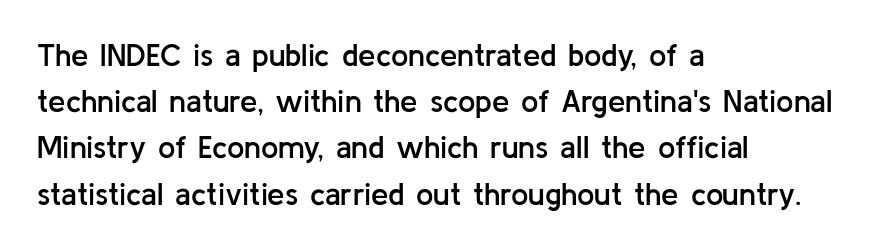
The image shows 31 px semibold sans-serif type, upright; set left-aligned, normal line spacing (1.49x), normal letter spacing, not underlined; low stroke contrast and a medium x-height.
